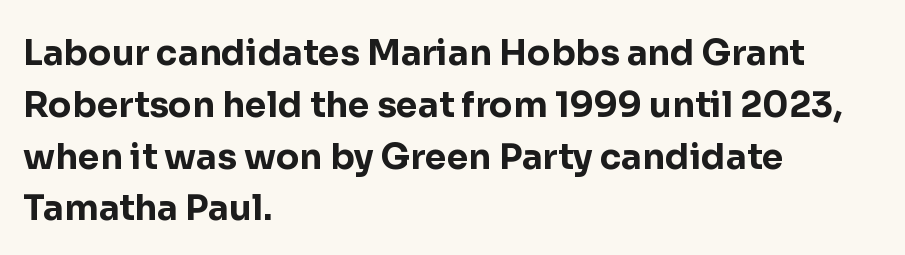
{"serif": "no", "italic": "no", "bold": "yes", "weight": "bold", "width": "normal", "stroke_contrast": "low", "x_height": "medium", "monospaced": "no", "underline": "no", "align": "left", "line_spacing": "normal", "line_spacing_ratio": 1.48, "letter_spacing": "normal", "letter_spacing_em": 0.0, "glyph_px": 35}
